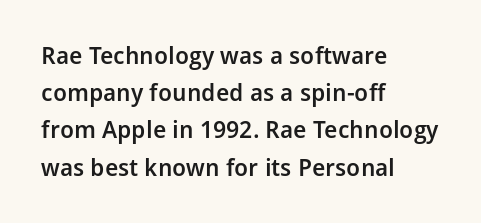
Q: Is the text bold? A: Semi-bold.
Q: Is the text italic (slanted)? A: No, it is upright.
Q: Is the text underlined? A: No.
Q: How is the paragraph aligned? A: Left-aligned.
Q: Is the spacing between letters normal or unusually wide? A: Normal.
Q: Is the spacing between lines tight, normal or loose? A: Normal.
